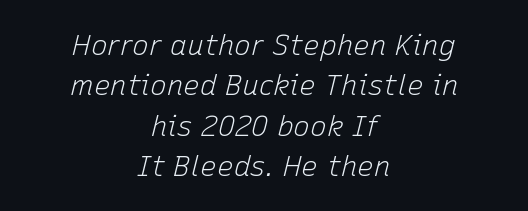
Lines of text with bare space underneath. This sample keeps an unexceptional amount of space between lines. This sample has the flowing, uneven cadence of proportional lettering. Letters have the restrained weight of plain body copy at most. Horizontal alignment here is central, giving a formal, balanced look.
